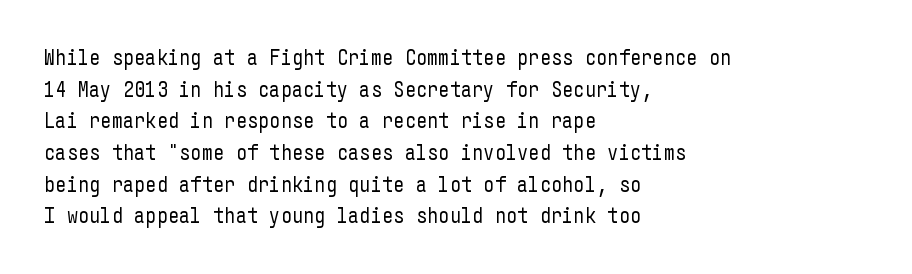
{"italic": "no", "bold": "no", "underline": "no", "align": "left", "line_spacing": "normal", "line_spacing_ratio": 1.44, "letter_spacing": "normal", "letter_spacing_em": 0.0, "glyph_px": 22}
